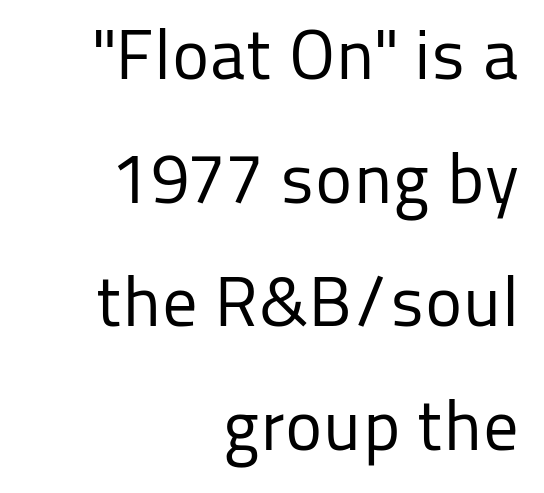
To sum up the face: it is a sans, with no serifs. Horizontally, the lines are justified to the trailing edge only. Summary of weight: not heavy and not bold. Character widths vary here, with narrow letters taking less room than wide ones.
